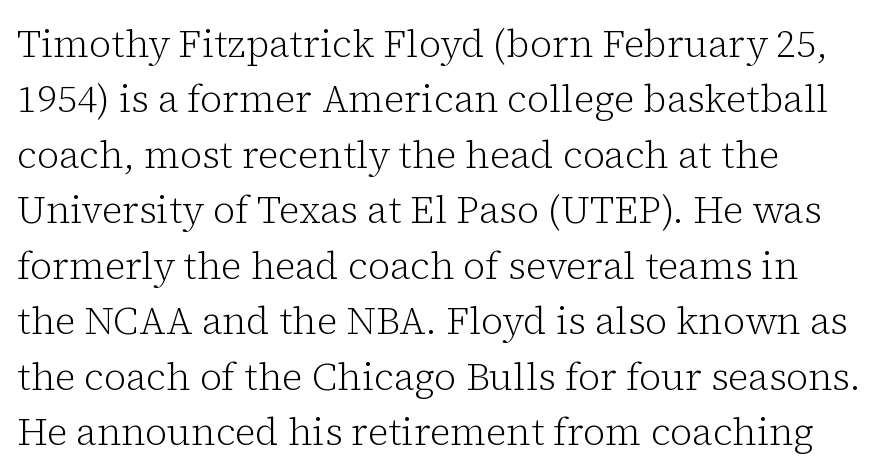
Q: Is the text bold? A: No.
Q: Is the text italic (slanted)? A: No, it is upright.
Q: Is the typeface a serif or a sans-serif typeface? A: Serif.
Q: Is the text underlined? A: No.
Q: Is the spacing between letters normal or unusually wide? A: Normal.
Q: Is the spacing between lines tight, normal or loose? A: Normal.
Q: Width (condensed, normal, or wide)? A: Normal.
Q: Stroke contrast? A: Low.
Q: x-height? A: Medium.
Q: Monospaced? A: No.
